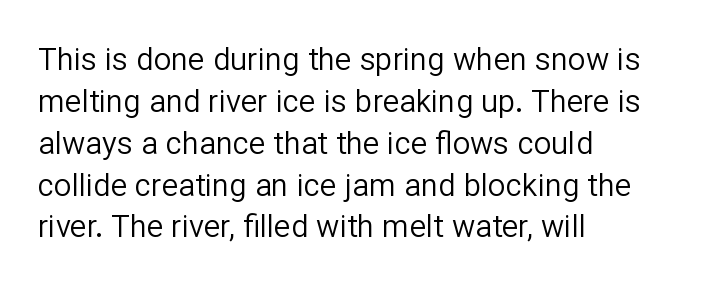
Q: Is the text bold? A: No.
Q: Is the text italic (slanted)? A: No, it is upright.
Q: Is the typeface a serif or a sans-serif typeface? A: Sans-serif.
Q: Is the text underlined? A: No.
Q: How is the paragraph aligned? A: Left-aligned.
Q: Is the spacing between letters normal or unusually wide? A: Normal.
Q: Is the spacing between lines tight, normal or loose? A: Normal.
Q: Width (condensed, normal, or wide)? A: Normal.
Q: Stroke contrast? A: Low.
Q: x-height? A: Medium.
Q: Monospaced? A: No.
